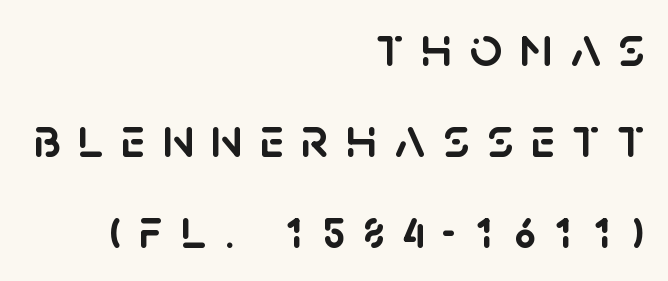
Each letter keeps its own natural width here, so spacing adapts to shape. If you drew a ruler down the right edge, every line would touch it. Are there feet on the stems? There aren't — it's a sans. Nobody drew a line under any word here. Is the letter spacing exaggerated? Yes — the characters are pushed far apart.
